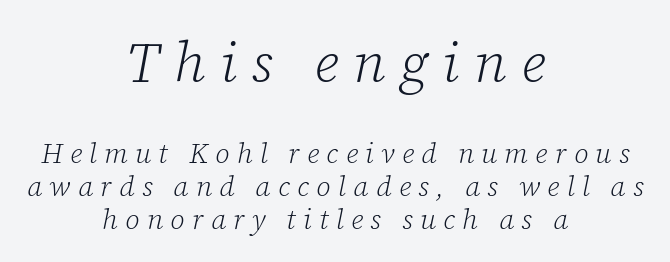
Short and long lines alike share a common midpoint. A student would notice the top passage is typeset larger than what follows. Slanted lettering throughout. The tracking reads as deliberately expanded to a designer's eye. The string is rendered with underlining switched off.
